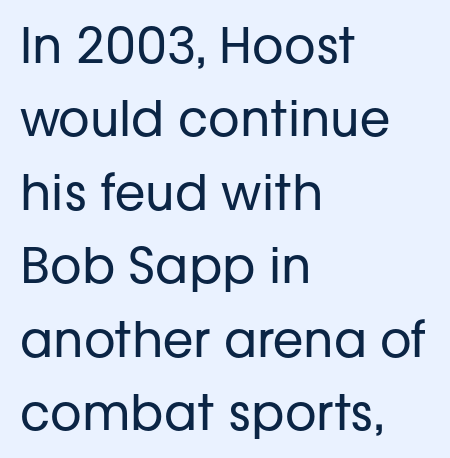
Weight: regular or lighter. The vertical gap from one line to the next is medium. The line texture is even and compact thanks to regular tracking. Observe the absence of serifs on each vertical stroke in this sample. The rendering uses natural spacing where letterforms have individual widths. Quick note: not italic, upright.
